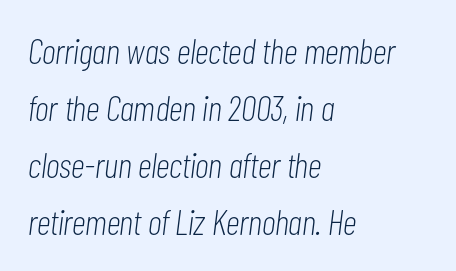
If you measured baseline to baseline, you'd find a middling distance. In CSS terms this would be text-align: left. No chunkiness to these letters — they're not bold. The letterforms sit shoulder to shoulder at normal distance. This sample uses an oblique cut, with every glyph tilted off the vertical.
